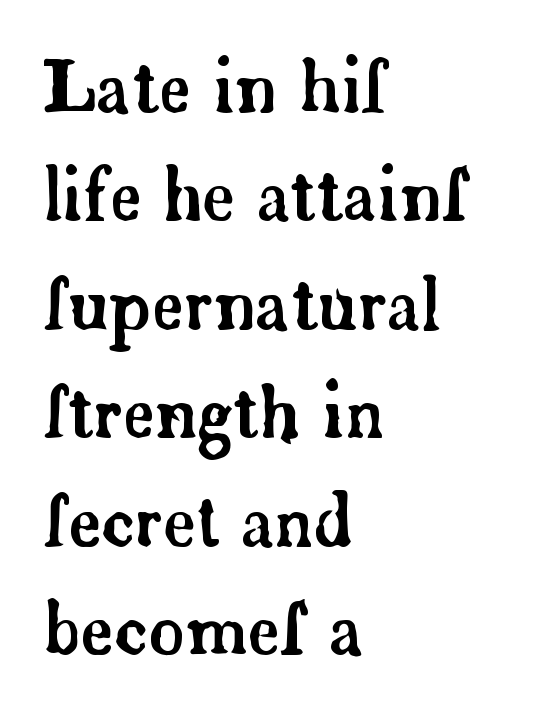
Q: Is the text italic (slanted)? A: No, it is upright.
Q: Is the typeface a serif or a sans-serif typeface? A: Serif.
Q: Is the text underlined? A: No.
Q: How is the paragraph aligned? A: Left-aligned.
Q: Is the spacing between letters normal or unusually wide? A: Normal.
Q: Is the spacing between lines tight, normal or loose? A: Normal.
Q: Width (condensed, normal, or wide)? A: Normal.
Q: Stroke contrast? A: Low.
Q: x-height? A: Small.
Q: Monospaced? A: No.
